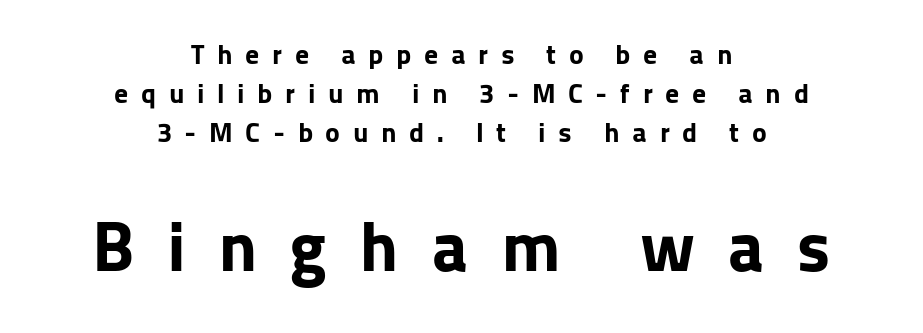
Compared with a flush-left layout, this one balances lines on the center instead. Unlike italic type, these characters show no tilt at all. The passage shown is emphatically bold. The line texture is sparse and dotted thanks to wide tracking. In this sample the second text group is rendered at the bigger scale.
